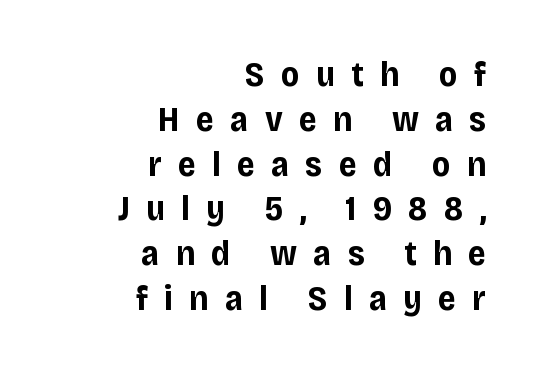
Underlining? Definitely not there. Do the characters align in a grid? No, the font is proportional. The passage shown has open, widely tracked lettering throughout. The axis of the letterforms is exactly vertical.
